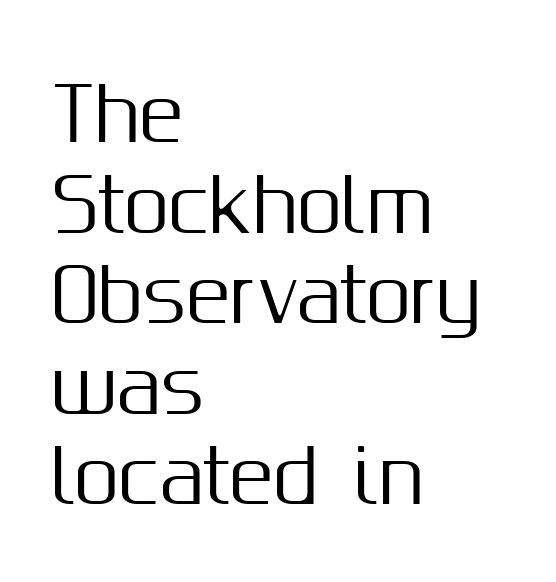
{"serif": "no", "italic": "no", "width": "normal", "stroke_contrast": "medium", "x_height": "medium", "monospaced": "no", "underline": "no", "align": "left", "line_spacing_ratio": 1.24, "letter_spacing": "normal", "letter_spacing_em": 0.0, "glyph_px": 73}
